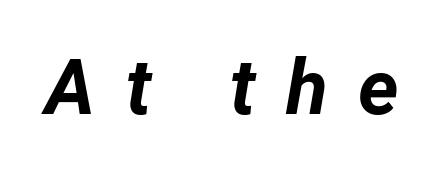
Q: Is the text bold? A: Yes.
Q: Is the text italic (slanted)? A: Yes, it leans right by about 12 degrees.
Q: Is the text underlined? A: No.
Q: Is the spacing between letters normal or unusually wide? A: Unusually wide.
Q: Width (condensed, normal, or wide)? A: Normal.
Q: Stroke contrast? A: Low.
Q: x-height? A: Medium.
Q: Monospaced? A: No.
